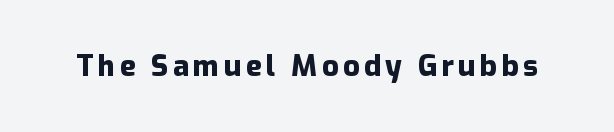
{"serif": "no", "italic": "no", "bold": "yes", "weight": "heavy", "width": "normal", "stroke_contrast": "low", "x_height": "medium", "monospaced": "no", "underline": "no", "glyph_px": 29}
